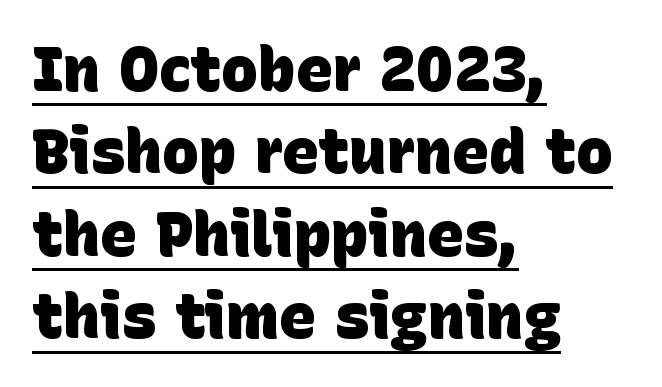
Q: Is the text bold? A: Yes.
Q: Is the typeface a serif or a sans-serif typeface? A: Sans-serif.
Q: Is the text underlined? A: Yes.
Q: How is the paragraph aligned? A: Left-aligned.
Q: Is the spacing between letters normal or unusually wide? A: Normal.
Q: Is the spacing between lines tight, normal or loose? A: Normal.
Q: Width (condensed, normal, or wide)? A: Normal.
Q: Stroke contrast? A: Low.
Q: x-height? A: Large.
Q: Monospaced? A: No.
